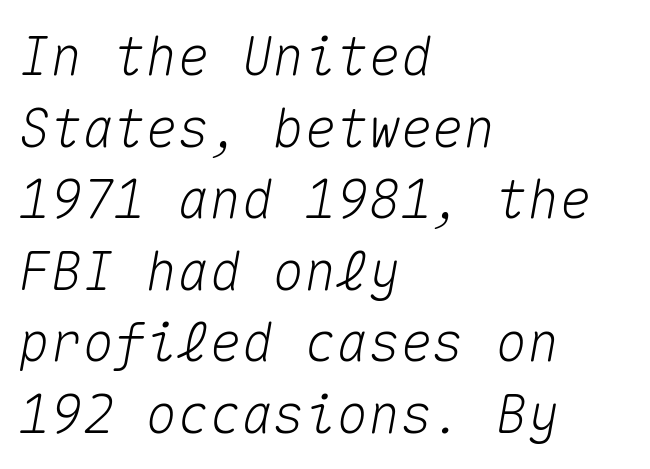
Left-aligned paragraph, ragged on the right. Nobody touched the tracking dial on this one. Quick note: italic. Baseline-to-baseline distance is the conventional proportion of letter height.
